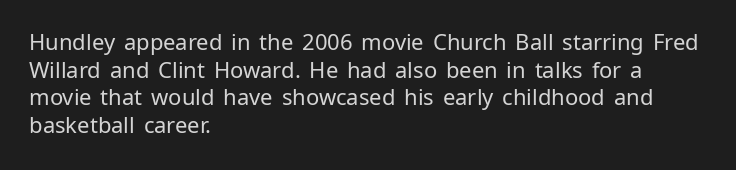
Q: Is the text bold? A: No.
Q: Is the text italic (slanted)? A: No, it is upright.
Q: Is the text underlined? A: No.
Q: How is the paragraph aligned? A: Left-aligned.
Q: Is the spacing between letters normal or unusually wide? A: Normal.
Q: Is the spacing between lines tight, normal or loose? A: Normal.
